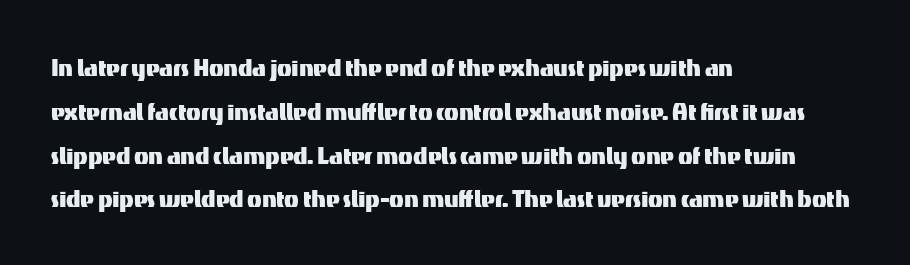
{"serif": "no", "italic": "no", "width": "normal", "stroke_contrast": "medium", "x_height": "medium", "monospaced": "no", "underline": "no", "align": "left", "line_spacing": "normal", "line_spacing_ratio": 1.46, "letter_spacing": "normal", "letter_spacing_em": 0.0, "glyph_px": 30}
